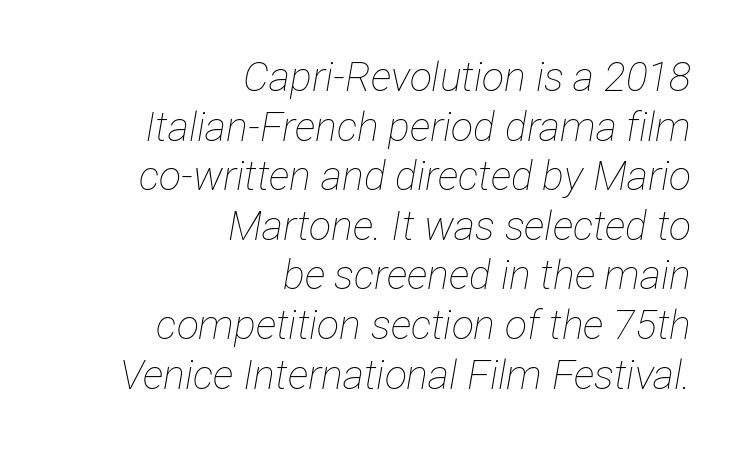
{"italic": "yes", "lean": "right", "slant_degrees": 12, "bold": "no", "weight": "thin", "width": "condensed", "stroke_contrast": "low", "x_height": "medium", "monospaced": "no", "underline": "no", "align": "right", "line_spacing_ratio": 1.21, "letter_spacing": "normal", "letter_spacing_em": 0.0, "glyph_px": 41}
